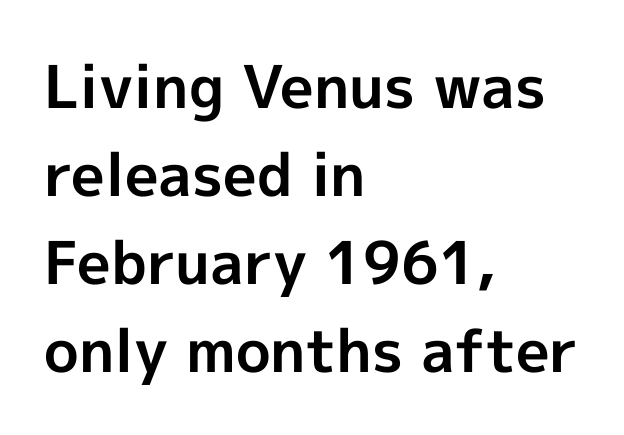
The image shows 59 px bold sans-serif type, upright; set left-aligned, normal line spacing (1.49x), normal letter spacing, not underlined; a medium x-height.
